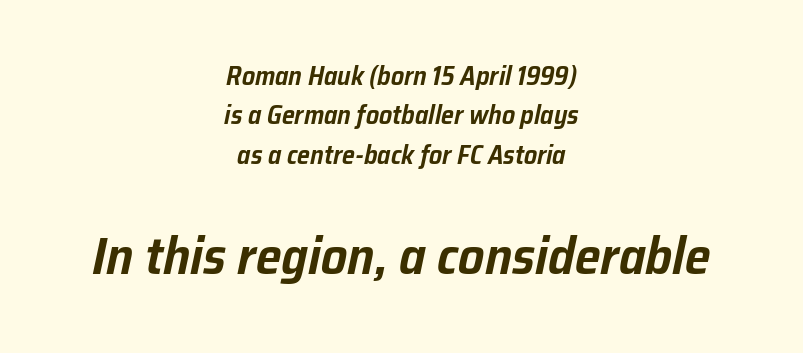
The image shows 52 px text type, italic (leaning right); set centered, normal line spacing (1.51x), normal letter spacing, not underlined; the second (bottom) block is 2.0x larger; low stroke contrast and a medium x-height.
